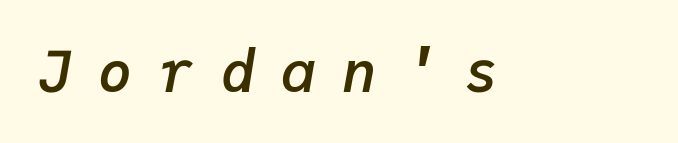
The font's italic variant was chosen for this text. No word sits above an underline. On the weight axis this lands at semibold, roughly 600. Is the letter spacing exaggerated? Yes — the characters are pushed far apart. Spacing verdict: monospaced, one width for all characters.
